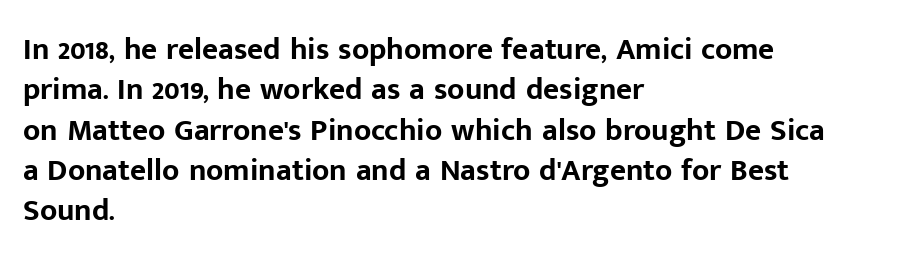
Q: Is the text bold? A: Yes.
Q: Is the text italic (slanted)? A: No, it is upright.
Q: Is the typeface a serif or a sans-serif typeface? A: Sans-serif.
Q: Is the text underlined? A: No.
Q: How is the paragraph aligned? A: Left-aligned.
Q: Is the spacing between letters normal or unusually wide? A: Normal.
Q: Is the spacing between lines tight, normal or loose? A: Normal.
Q: Width (condensed, normal, or wide)? A: Normal.
Q: Stroke contrast? A: Low.
Q: x-height? A: Medium.
Q: Monospaced? A: No.
